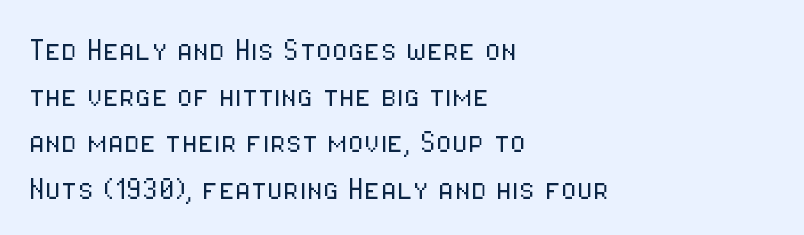
This rendering leaves character spacing at its baseline value. Is there any slant? The stems are plumb. Are there feet on the stems? There aren't — it's a sans. Compared with a typical body face, this is equally light or lighter still.
